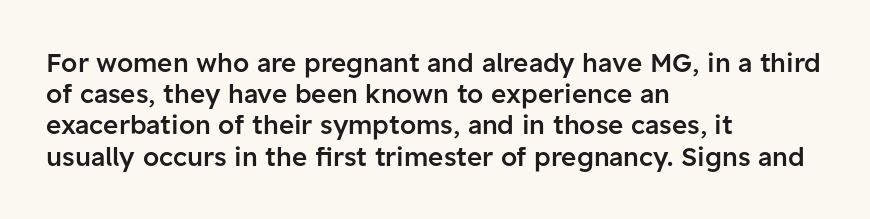
{"italic": "no", "bold": "semi", "underline": "no", "align": "left", "line_spacing_ratio": 1.2, "letter_spacing": "normal", "letter_spacing_em": 0.0, "glyph_px": 26}
